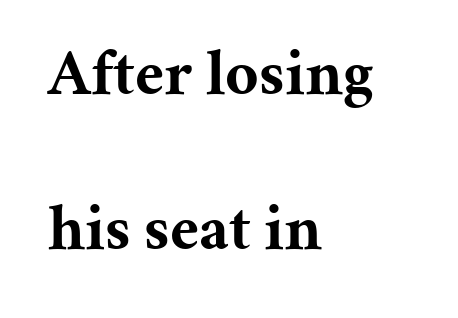
The image shows 65 px bold serif type, upright; set left-aligned, loose line spacing (2.39x), normal letter spacing, not underlined; medium stroke contrast and a medium x-height.
